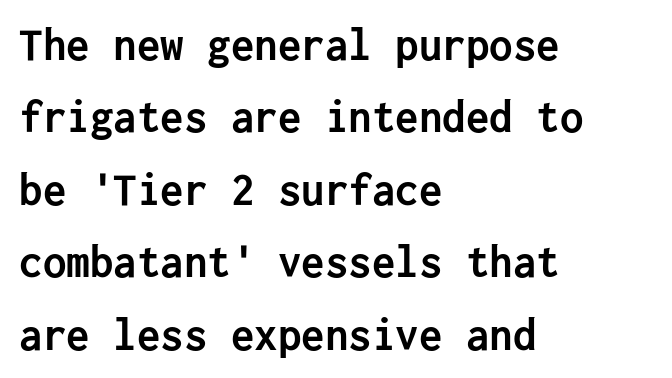
Q: Is the text bold? A: Yes.
Q: Is the text italic (slanted)? A: No, it is upright.
Q: Is the typeface a serif or a sans-serif typeface? A: Sans-serif.
Q: Is the text underlined? A: No.
Q: How is the paragraph aligned? A: Left-aligned.
Q: Is the spacing between letters normal or unusually wide? A: Normal.
Q: Is the spacing between lines tight, normal or loose? A: Normal.
Q: Width (condensed, normal, or wide)? A: Normal.
Q: Stroke contrast? A: Low.
Q: x-height? A: Medium.
